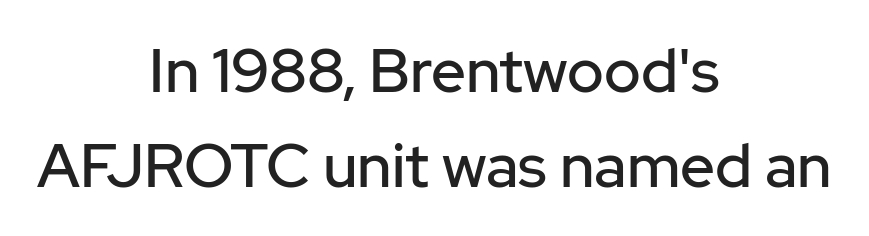
The image shows 61 px sans-serif type, upright; set centered, normal line spacing (1.56x), normal letter spacing, not underlined; low stroke contrast and a medium x-height.
